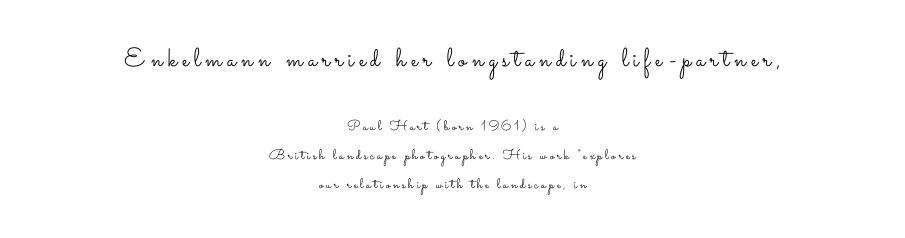
The image shows 26 px text type; set centered, loose line spacing (2.08x), unusually wide letter spacing (+0.2 em), not underlined; the first (top) block is 1.86x larger.
